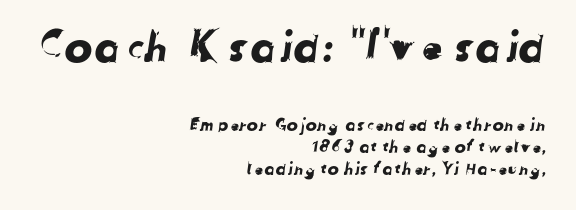
The image shows 42 px sans-serif type; set right-aligned, normal line spacing (1.29x), normal letter spacing, not underlined; the first (top) block is 2.47x larger; low stroke contrast and a medium x-height.
